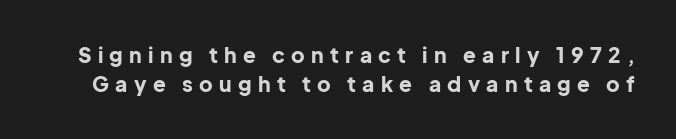
Substantial extra tracking has been applied to these lines. Summary of weight: heavy, a full bold. In terms of posture, this sample is upright. The lines sit at an ordinary, default distance from one another. The space directly below the letters is spotless.
